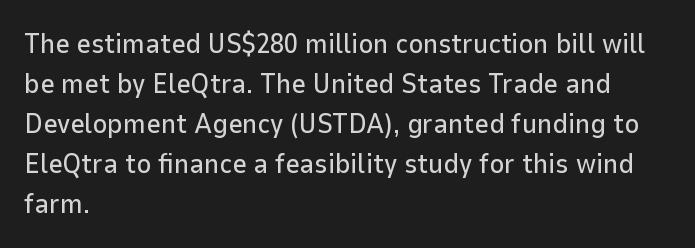
Note: no serifs on the glyphs. Looks like regular typesetting: each glyph gets only the width it needs. This rendering leaves character spacing at its baseline value. The gap between lines stays unmarked. No italicization has been applied; the sample stays upright. Vertical spacing — default.
